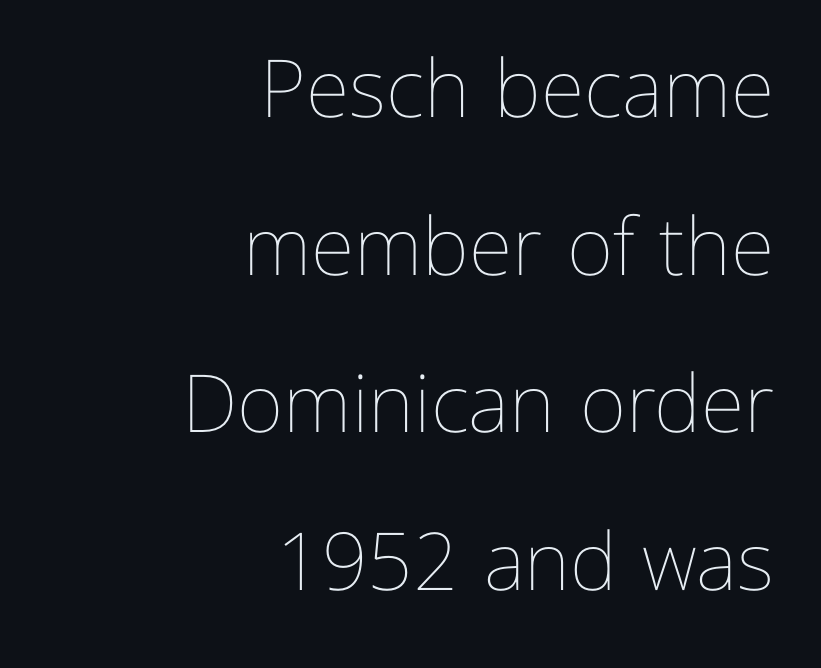
The image shows 80 px thin type, upright; set right-aligned, loose line spacing (1.97x), normal letter spacing, not underlined; low stroke contrast and a medium x-height.
